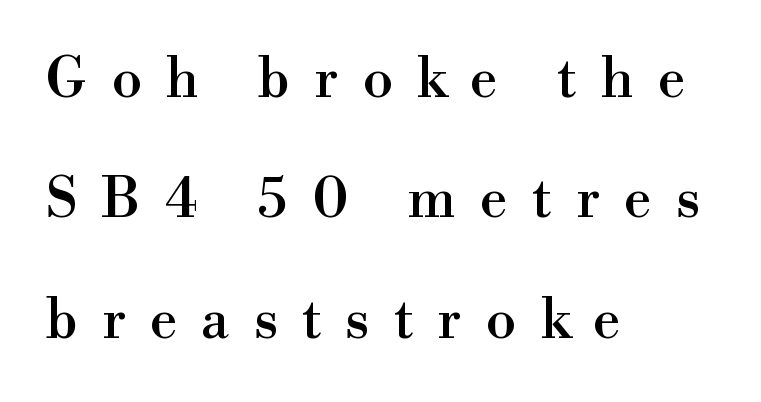
The image shows 55 px serif type, upright; set left-aligned, loose line spacing (2.19x), unusually wide letter spacing (+0.44 em), not underlined; a small x-height.
